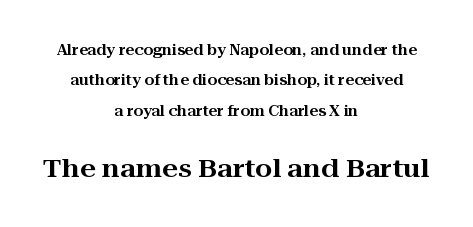
Q: Is the text italic (slanted)? A: No, it is upright.
Q: Is the text underlined? A: No.
Q: How is the paragraph aligned? A: Centered.
Q: Is the spacing between letters normal or unusually wide? A: Normal.
Q: Is the spacing between lines tight, normal or loose? A: Loose.
Q: Which block of text is set in a larger size, the first (top) or the second (bottom)? A: The second (bottom) one.
